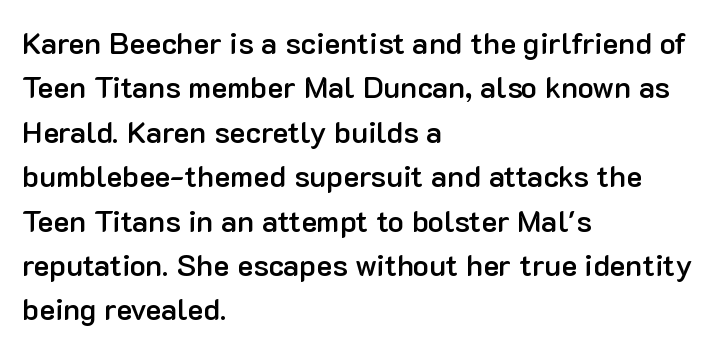
Where is the straight margin? On the left. Evenly set lines give the paragraph a standard silhouette. The font's upright variant was chosen for this text. Underlining? Definitely not there. I'd call this a sans setting — the letters go barefoot.
